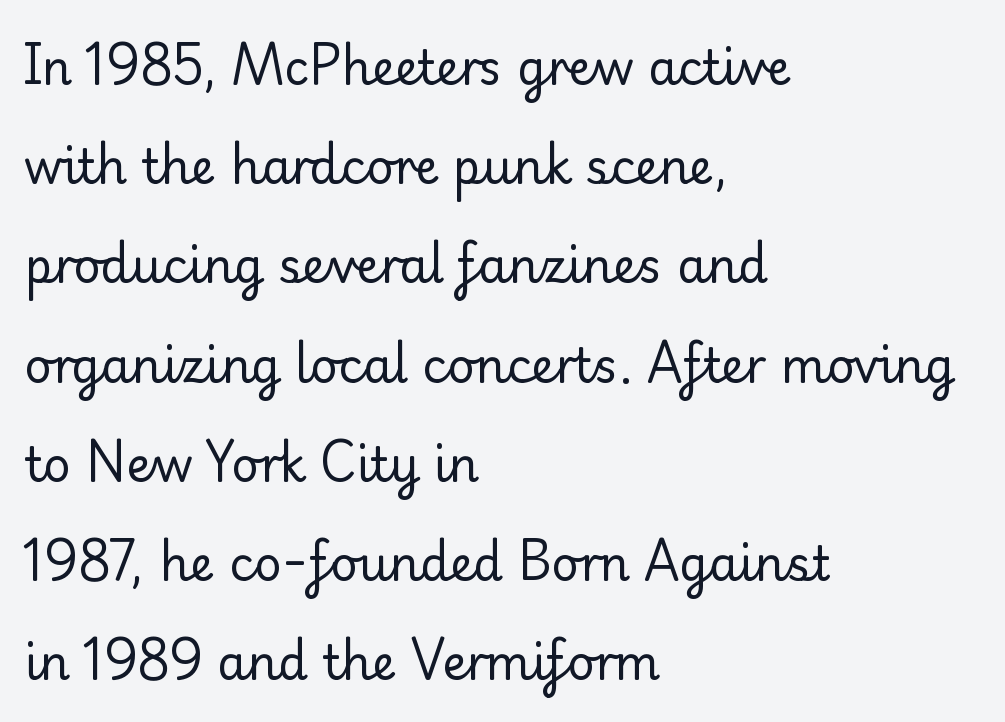
Each word holds together tightly as a unit, with standard inter-letter gaps. Decoration check: the copy has no underline. Counters stay open thanks to moderate or lighter strokes. The rendering uses natural spacing where letterforms have individual widths. Layout note: lines flush left. Vertical strokes here are truly vertical.
